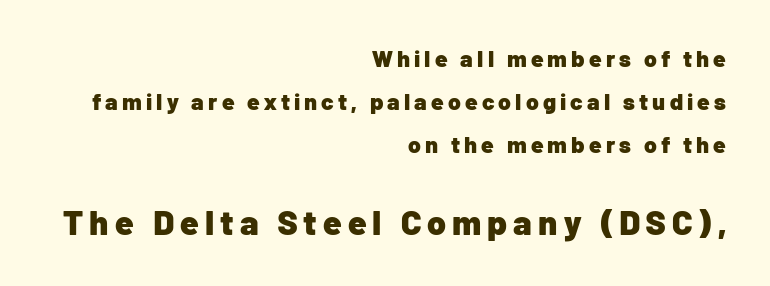
Q: Is the text bold? A: Yes.
Q: Is the text italic (slanted)? A: No, it is upright.
Q: Is the typeface a serif or a sans-serif typeface? A: Sans-serif.
Q: Is the text underlined? A: No.
Q: How is the paragraph aligned? A: Right-aligned.
Q: Which block of text is set in a larger size, the first (top) or the second (bottom)? A: The second (bottom) one.
Q: Width (condensed, normal, or wide)? A: Normal.
Q: Stroke contrast? A: Low.
Q: x-height? A: Medium.
Q: Monospaced? A: No.
